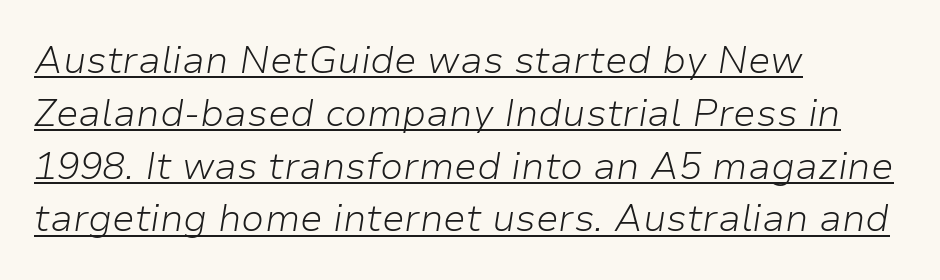
{"italic": "yes", "lean": "right", "slant_degrees": 9, "bold": "no", "weight": "light", "width": "normal", "stroke_contrast": "low", "x_height": "medium", "monospaced": "no", "underline": "yes", "align": "left", "line_spacing": "normal", "line_spacing_ratio": 1.39, "letter_spacing": "normal", "letter_spacing_em": 0.0, "glyph_px": 38}
